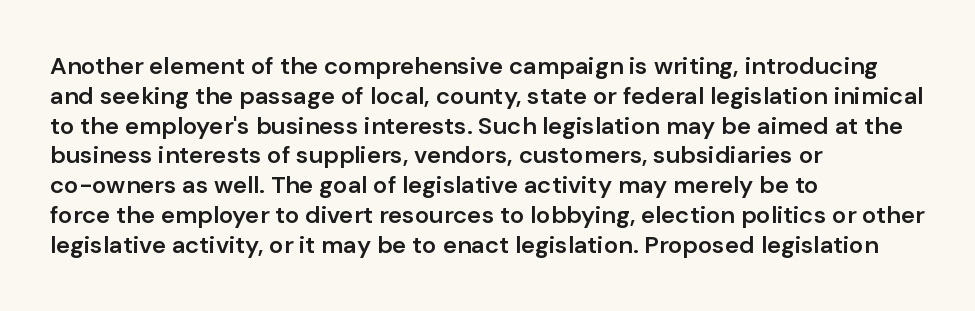
{"italic": "no", "bold": "semi", "underline": "no", "align": "left", "line_spacing_ratio": 1.24, "letter_spacing": "normal", "letter_spacing_em": 0.0, "glyph_px": 24}
